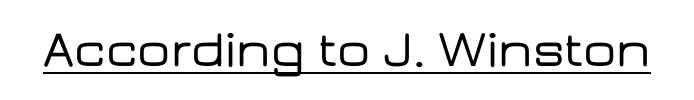
Italic? Not at all — the glyphs are vertical. You can tell from the bare stems that sans-serif type was used. Here the designer chose a conventional face with non-uniform glyph widths. Letter spacing: default. Looks like someone drew a line under every word here.
